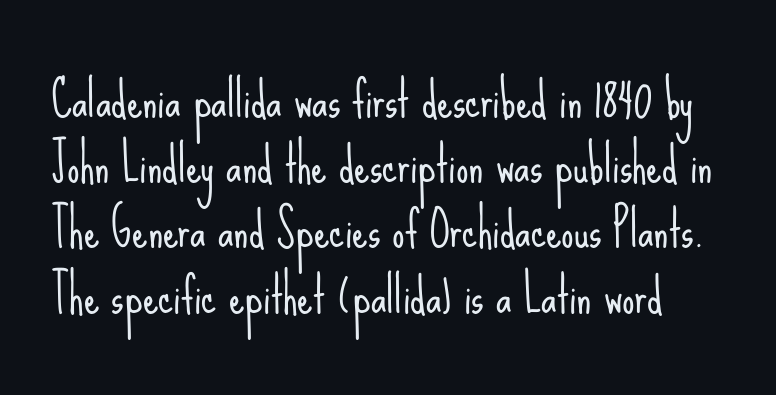
Q: Is the text bold? A: No.
Q: Is the text italic (slanted)? A: No, it is upright.
Q: Is the typeface a serif or a sans-serif typeface? A: Sans-serif.
Q: Is the text underlined? A: No.
Q: Is the spacing between letters normal or unusually wide? A: Normal.
Q: Is the spacing between lines tight, normal or loose? A: Normal.
Q: Width (condensed, normal, or wide)? A: Condensed.
Q: Stroke contrast? A: Low.
Q: x-height? A: Small.
Q: Monospaced? A: No.
